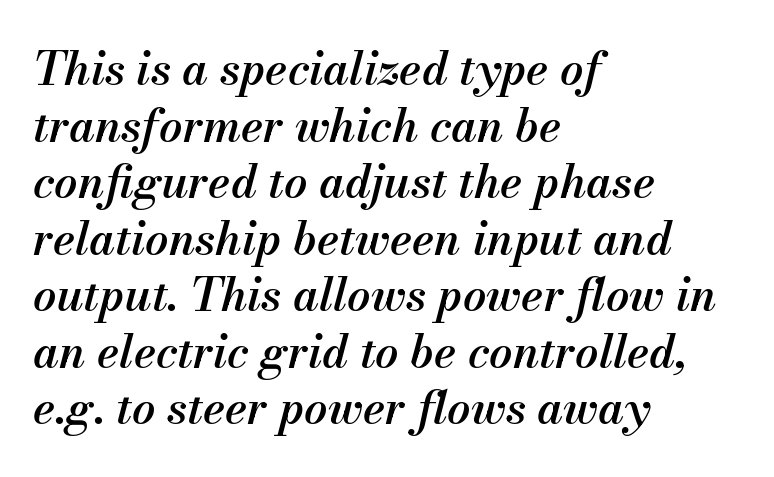
{"italic": "yes", "lean": "right", "slant_degrees": 13, "bold": "semi", "weight": "semibold", "width": "normal", "stroke_contrast": "medium", "x_height": "small", "monospaced": "no", "underline": "no", "align": "left", "line_spacing_ratio": 1.23, "letter_spacing": "normal", "letter_spacing_em": 0.0, "glyph_px": 46}
